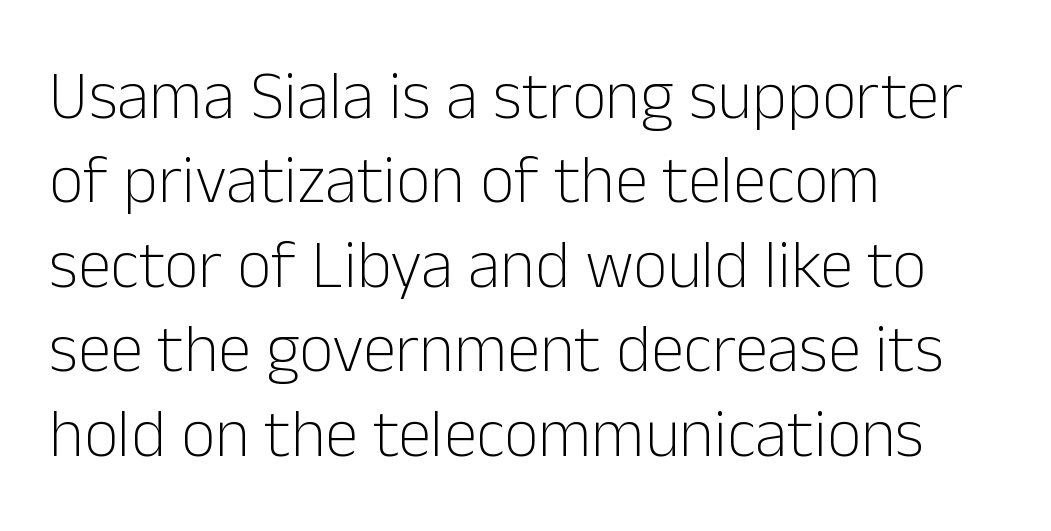
{"serif": "no", "italic": "no", "bold": "no", "weight": "light", "width": "normal", "stroke_contrast": "low", "x_height": "medium", "monospaced": "no", "underline": "no", "align": "left", "line_spacing": "normal", "line_spacing_ratio": 1.26, "letter_spacing": "normal", "letter_spacing_em": 0.0, "glyph_px": 67}
